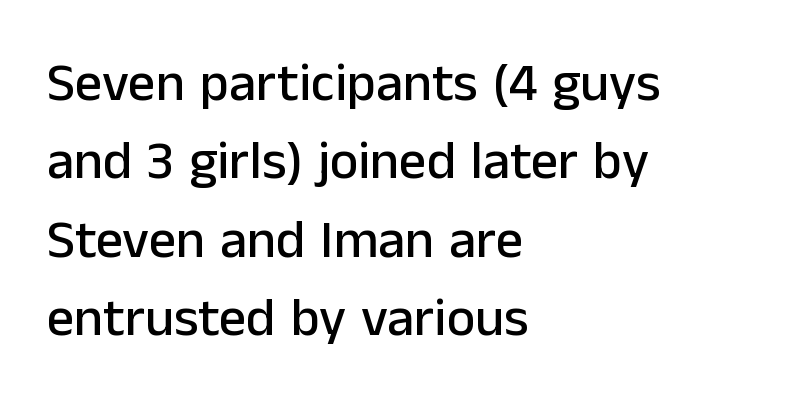
Vertical spacing — default. The rendering keeps characters at their native spacing. The specimen reads as upright at a glance. If you drew a ruler down the left edge, every line would touch it.
